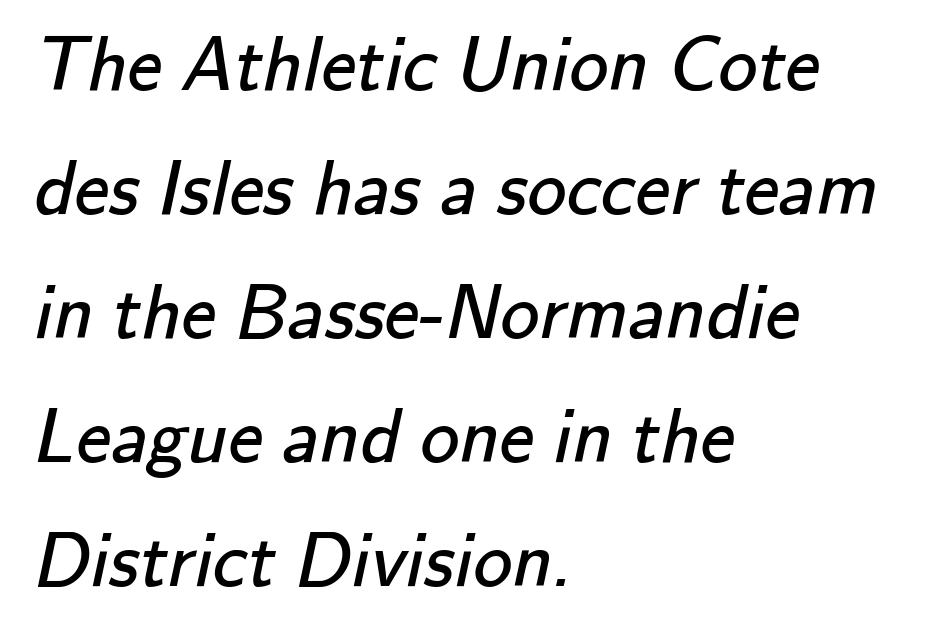
The image shows 78 px regular-weight sans-serif type; set left-aligned, normal line spacing (1.59x), normal letter spacing, not underlined; low stroke contrast and a small x-height.
